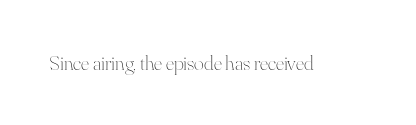
The image shows 21 px text type, upright; set normal letter spacing, not underlined.
